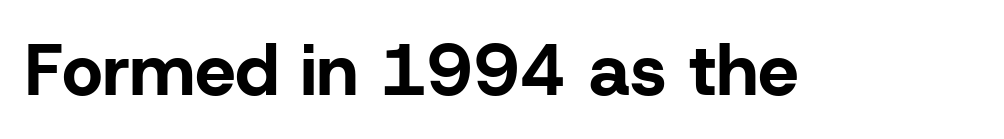
The image shows 72 px bold sans-serif type, upright; set normal letter spacing, not underlined; low stroke contrast and a medium x-height.
